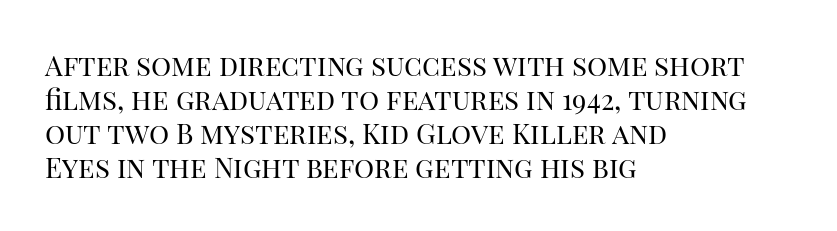
Q: Is the text bold? A: No.
Q: Is the text italic (slanted)? A: No, it is upright.
Q: Is the typeface a serif or a sans-serif typeface? A: Serif.
Q: Is the text underlined? A: No.
Q: How is the paragraph aligned? A: Left-aligned.
Q: Is the spacing between letters normal or unusually wide? A: Normal.
Q: Width (condensed, normal, or wide)? A: Normal.
Q: Stroke contrast? A: High.
Q: x-height? A: Large.
Q: Monospaced? A: No.
